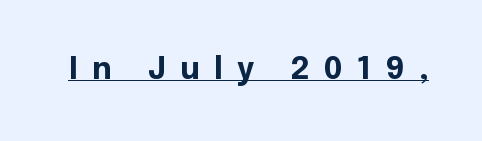
Caption: bold face, heavy strokes. These lines have a slow, spaced-out rhythm from letter to letter. Varying glyph widths throughout — classic text-font behaviour. The type family on display is of the sans-serif kind. A typographer would call this underscored text. Quick note: not italic, upright.
